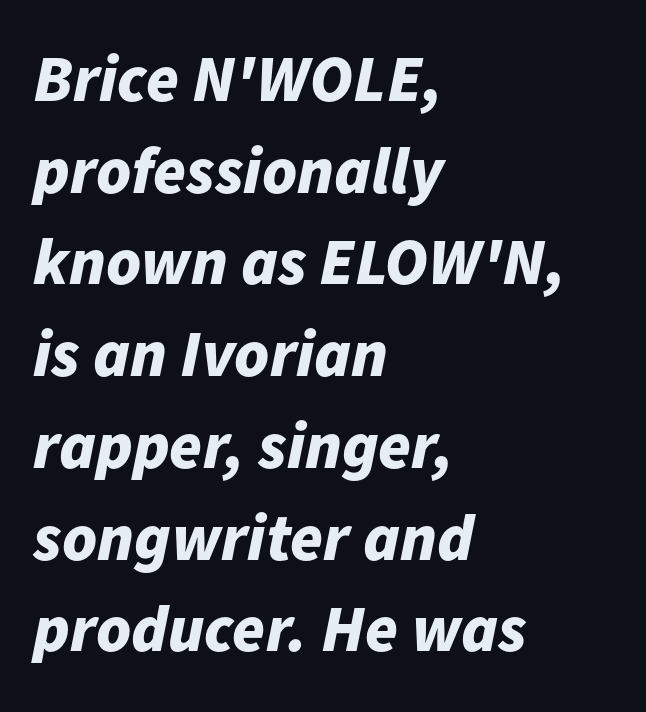
The typesetting leans heavy: a genuine bold. Slant detected: the letters are inclined. The space directly below the letters is spotless. A typesetter would call this proportional, since set widths differ per character. Nobody touched the tracking dial on this one. Line starts are locked; line ends wander.
